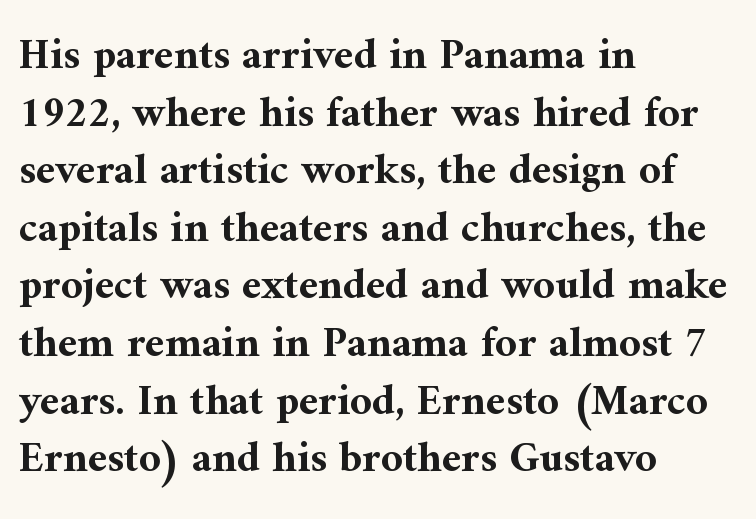
Q: Is the text bold? A: Yes.
Q: Is the text italic (slanted)? A: No, it is upright.
Q: Is the typeface a serif or a sans-serif typeface? A: Serif.
Q: Is the text underlined? A: No.
Q: How is the paragraph aligned? A: Left-aligned.
Q: Is the spacing between letters normal or unusually wide? A: Normal.
Q: Is the spacing between lines tight, normal or loose? A: Normal.
Q: Width (condensed, normal, or wide)? A: Normal.
Q: Stroke contrast? A: Medium.
Q: x-height? A: Medium.
Q: Monospaced? A: No.
